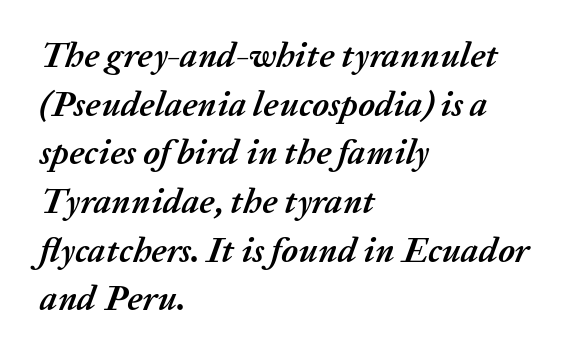
Q: Is the text bold? A: Yes.
Q: Is the text italic (slanted)? A: Yes, it leans right by about 20 degrees.
Q: Is the text underlined? A: No.
Q: How is the paragraph aligned? A: Left-aligned.
Q: Is the spacing between letters normal or unusually wide? A: Normal.
Q: Is the spacing between lines tight, normal or loose? A: Normal.
Q: Width (condensed, normal, or wide)? A: Normal.
Q: Stroke contrast? A: Medium.
Q: x-height? A: Medium.
Q: Monospaced? A: No.
